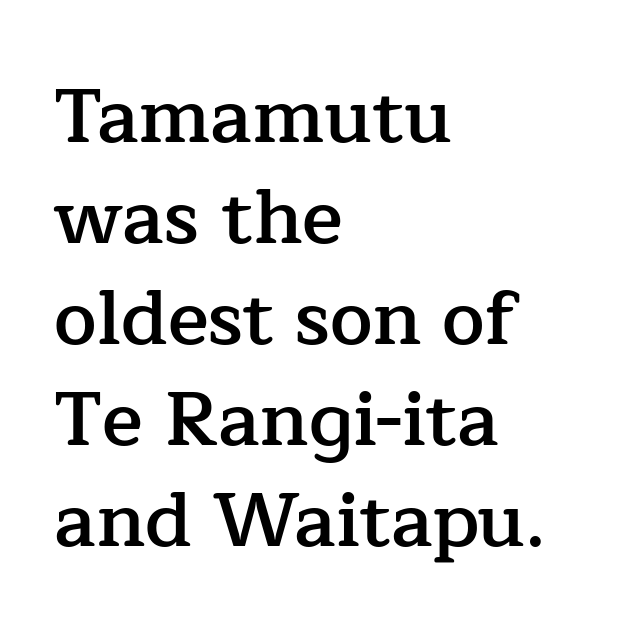
{"serif": "yes", "italic": "no", "bold": "semi", "weight": "semibold", "width": "normal", "stroke_contrast": "low", "x_height": "medium", "monospaced": "no", "underline": "no", "align": "left", "line_spacing": "normal", "line_spacing_ratio": 1.33, "letter_spacing": "normal", "letter_spacing_em": 0.0, "glyph_px": 76}
